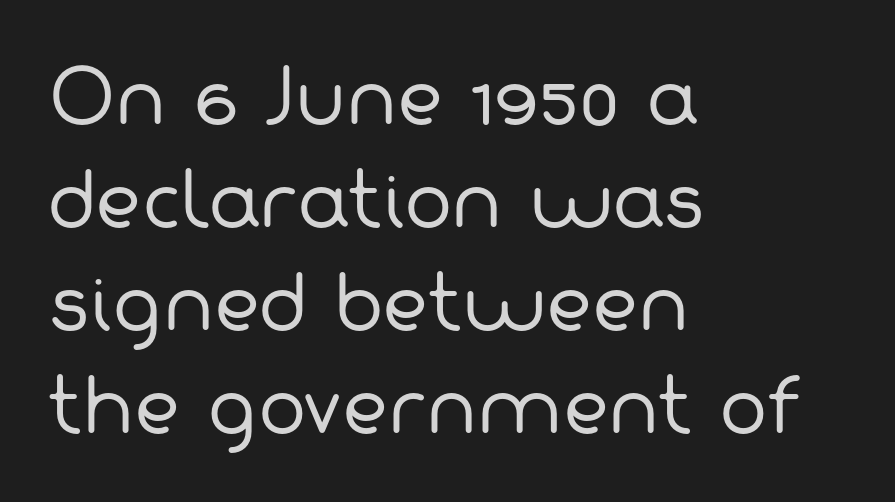
Line spacing here is normal. Quick note: underline off. In terms of letterform style, serifs are entirely absent. Nothing unusual about the tracking: characters are spaced as the font intends. In CSS terms this would be text-align: left.
